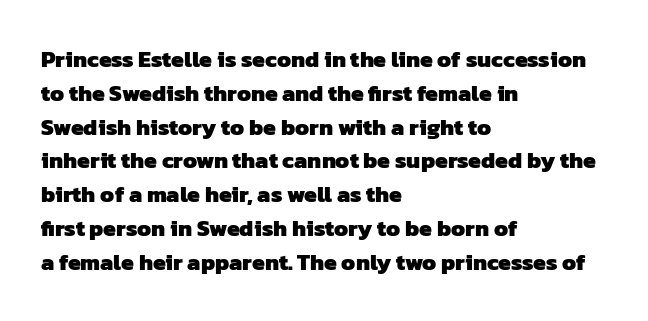
The image shows 23 px bold type; set left-aligned, normal line spacing (1.47x), normal letter spacing, not underlined.
